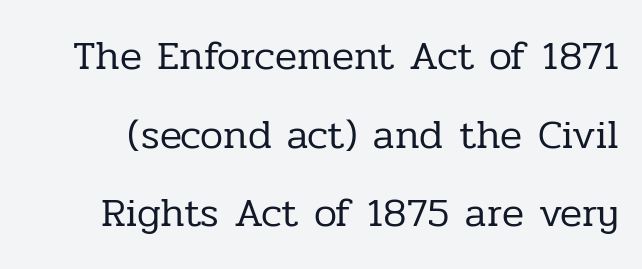
{"serif": "yes", "italic": "no", "bold": "no", "weight": "regular", "width": "normal", "stroke_contrast": "low", "x_height": "medium", "monospaced": "no", "underline": "no", "line_spacing": "loose", "line_spacing_ratio": 1.92, "letter_spacing": "normal", "letter_spacing_em": 0.0, "glyph_px": 41}
